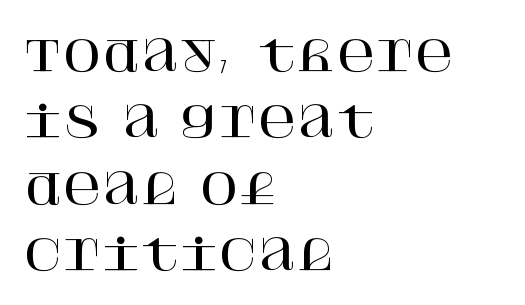
Q: Is the text italic (slanted)? A: No, it is upright.
Q: Is the typeface a serif or a sans-serif typeface? A: Serif.
Q: Is the text underlined? A: No.
Q: How is the paragraph aligned? A: Left-aligned.
Q: Is the spacing between letters normal or unusually wide? A: Normal.
Q: Is the spacing between lines tight, normal or loose? A: Normal.
Q: Width (condensed, normal, or wide)? A: Normal.
Q: Stroke contrast? A: High.
Q: x-height? A: Large.
